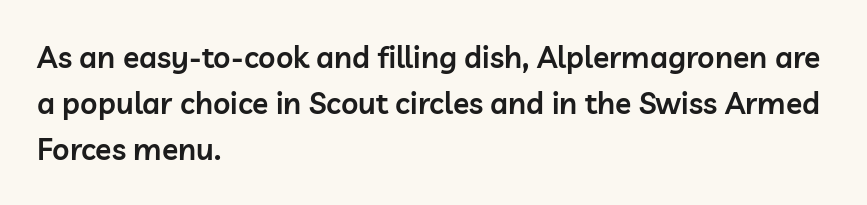
{"serif": "no", "italic": "no", "bold": "semi", "weight": "semibold", "width": "normal", "stroke_contrast": "low", "x_height": "medium", "monospaced": "no", "underline": "no", "align": "left", "line_spacing": "normal", "line_spacing_ratio": 1.53, "letter_spacing": "normal", "letter_spacing_em": 0.0, "glyph_px": 30}
